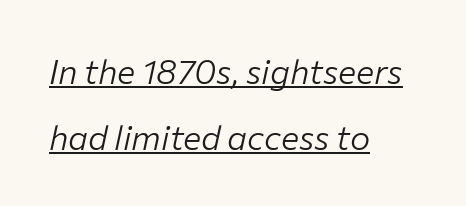
Q: Is the text bold? A: No.
Q: Is the text italic (slanted)? A: Yes, it leans right by about 12 degrees.
Q: Is the text underlined? A: Yes.
Q: How is the paragraph aligned? A: Left-aligned.
Q: Is the spacing between letters normal or unusually wide? A: Normal.
Q: Is the spacing between lines tight, normal or loose? A: Loose.
Q: Width (condensed, normal, or wide)? A: Normal.
Q: Stroke contrast? A: Low.
Q: x-height? A: Medium.
Q: Monospaced? A: No.
